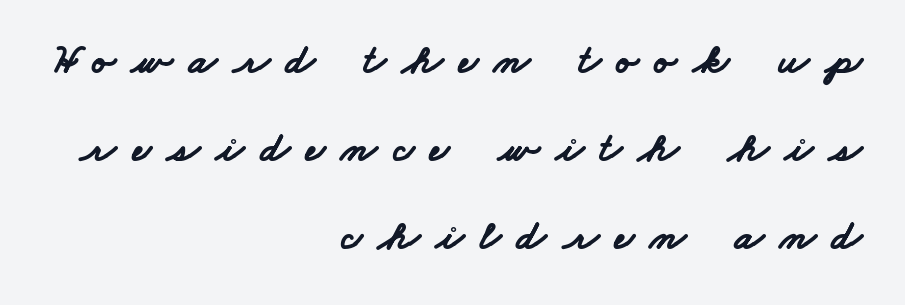
The image shows 42 px bold, wide sans-serif type; set right-aligned, loose line spacing (2.09x), unusually wide letter spacing (+0.38 em), not underlined; low stroke contrast and a small x-height.
